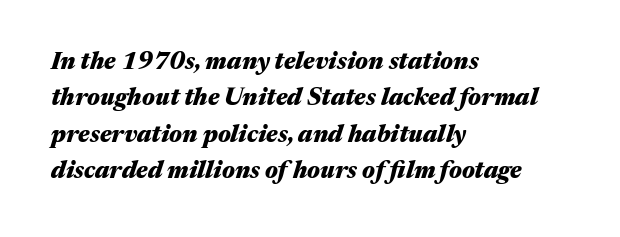
In terms of leading, this rendering sits right in the middle. Strokes here are thick enough to call this a true bold. The foot of each line stays bare and open. Casual observation: everything's shoved over to the left. The typography opts for an oblique posture over an upright one.
